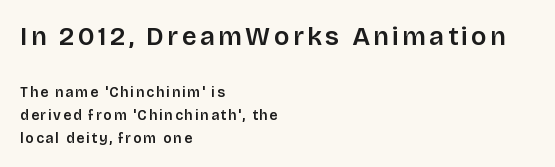
{"italic": "no", "underline": "no", "align": "left", "line_spacing": "normal", "line_spacing_ratio": 1.63, "larger_block": "first", "size_ratio": 1.86, "glyph_px": 26}
